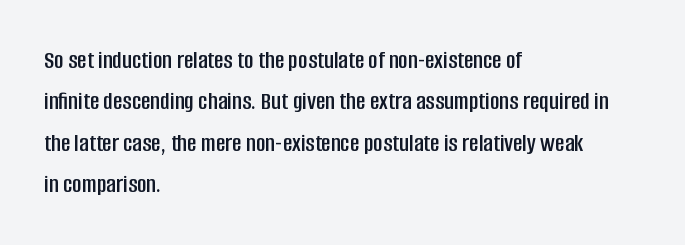
The image shows 26 px text type, upright; set left-aligned, normal line spacing (1.59x), normal letter spacing, not underlined.
